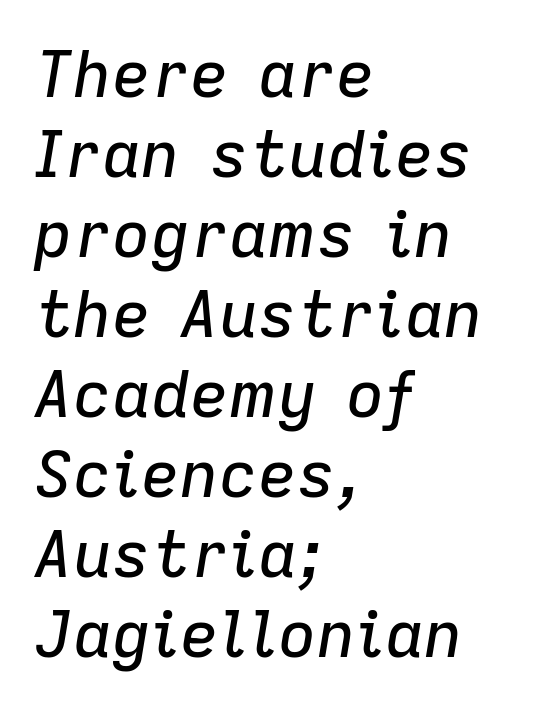
Q: Is the text italic (slanted)? A: Yes, it leans right by about 9 degrees.
Q: Is the text underlined? A: No.
Q: How is the paragraph aligned? A: Left-aligned.
Q: Is the spacing between letters normal or unusually wide? A: Normal.
Q: Width (condensed, normal, or wide)? A: Normal.
Q: Stroke contrast? A: Low.
Q: x-height? A: Medium.
Q: Monospaced? A: No.
